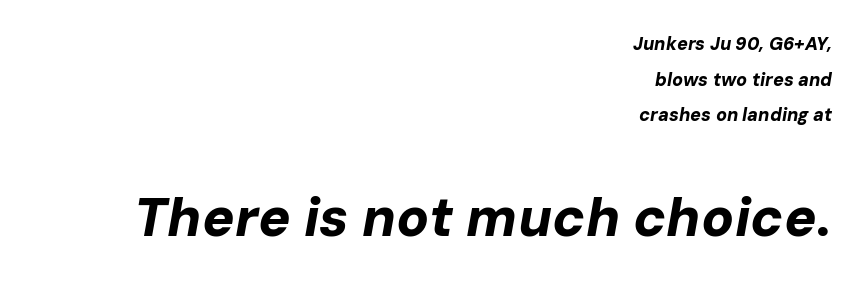
The image shows 54 px bold type, italic (leaning right); set right-aligned, loose line spacing (1.98x), normal letter spacing, not underlined; the second (bottom) block is 3.0x larger; low stroke contrast and a medium x-height.
